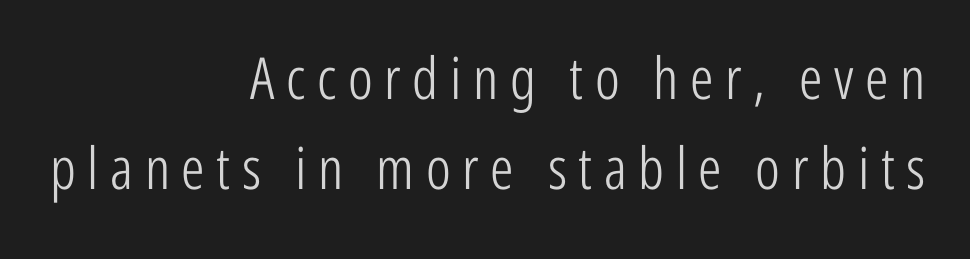
Is the stroke heavy? The answer is a plain regular-or-lighter. Nobody drew a line under any word here. Think of a printed novel: that variable character pitch is what you see here. Short and long lines alike share a common ending point at right. Do the letters lean? They stand straight.
